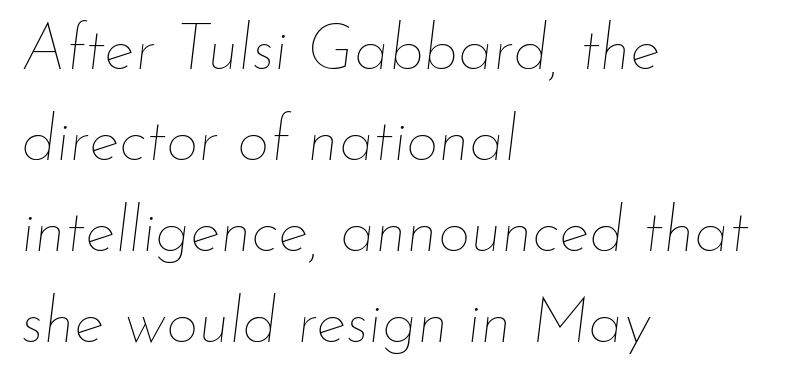
Q: Is the text bold? A: No.
Q: Is the text italic (slanted)? A: Yes, it leans right by about 7 degrees.
Q: Is the text underlined? A: No.
Q: How is the paragraph aligned? A: Left-aligned.
Q: Is the spacing between letters normal or unusually wide? A: Normal.
Q: Is the spacing between lines tight, normal or loose? A: Normal.
Q: Width (condensed, normal, or wide)? A: Normal.
Q: Stroke contrast? A: Low.
Q: x-height? A: Small.
Q: Monospaced? A: No.
